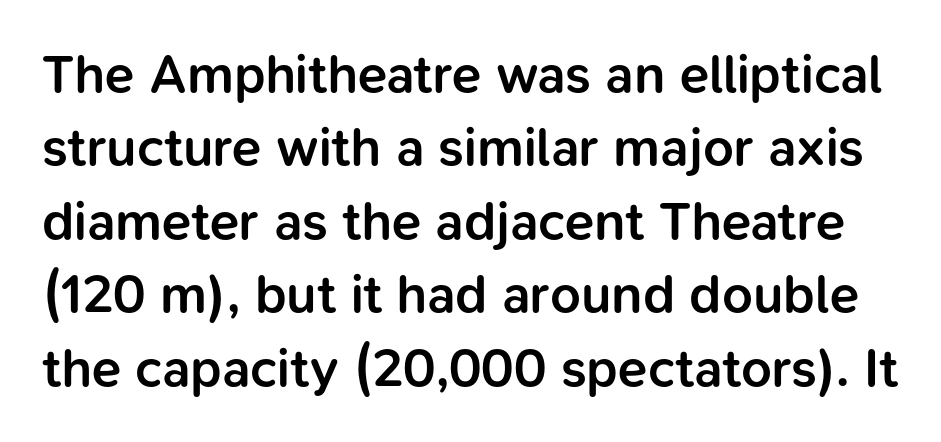
Q: Is the text bold? A: Semi-bold.
Q: Is the text italic (slanted)? A: No, it is upright.
Q: Is the typeface a serif or a sans-serif typeface? A: Sans-serif.
Q: Is the text underlined? A: No.
Q: Is the spacing between letters normal or unusually wide? A: Normal.
Q: Is the spacing between lines tight, normal or loose? A: Normal.
Q: Width (condensed, normal, or wide)? A: Normal.
Q: Stroke contrast? A: Low.
Q: x-height? A: Medium.
Q: Monospaced? A: No.
